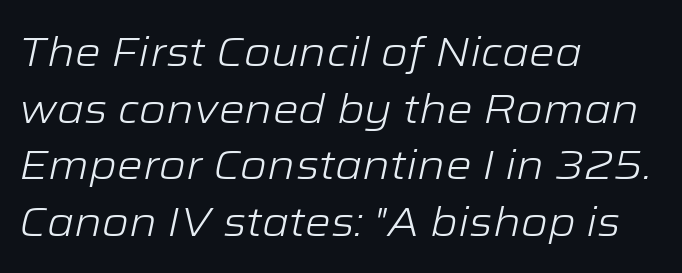
{"italic": "yes", "lean": "right", "slant_degrees": 12, "bold": "no", "weight": "light", "width": "wide", "stroke_contrast": "low", "x_height": "medium", "monospaced": "no", "underline": "no", "align": "left", "line_spacing": "normal", "line_spacing_ratio": 1.38, "letter_spacing": "normal", "letter_spacing_em": 0.0, "glyph_px": 41}
